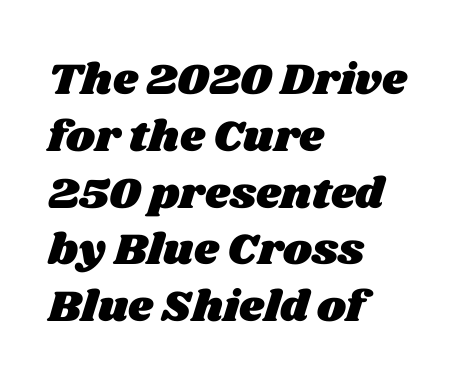
The image shows 44 px wide type; set left-aligned, normal line spacing (1.29x), normal letter spacing, not underlined; medium stroke contrast and a large x-height.
